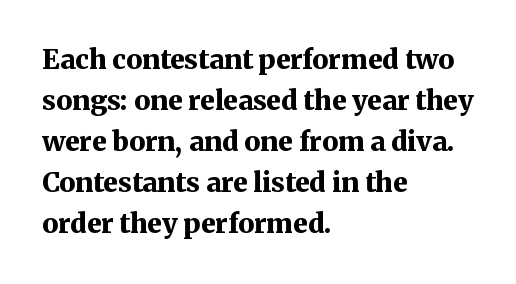
The image shows 27 px bold type, upright; set left-aligned, normal line spacing (1.52x), normal letter spacing, not underlined.
